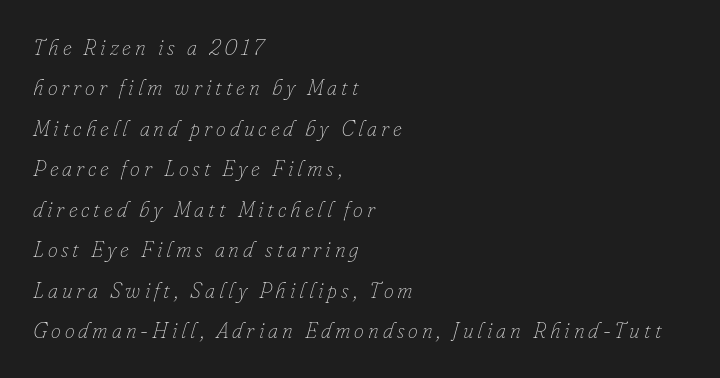
The image shows 22 px text type, italic (leaning right); set left-aligned, line spacing 1.84x, not underlined.
